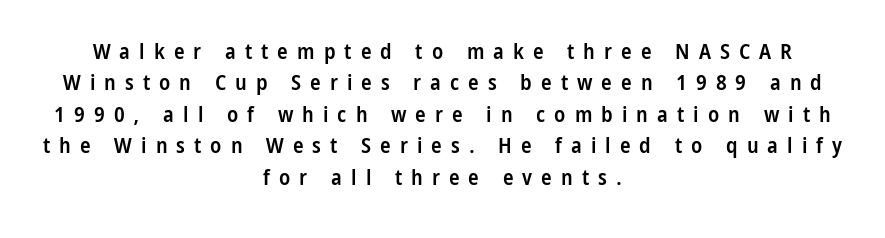
Set as a demibold, roughly 600 on the weight scale. This rendering uses center alignment, leaving both contours irregular but symmetric. Notice how descenders clear the ascenders below comfortably — that's standard leading. Posture: upright roman. Bare-footed words on every line. Observe the wide spacing: letters keep a clear distance from each other.
